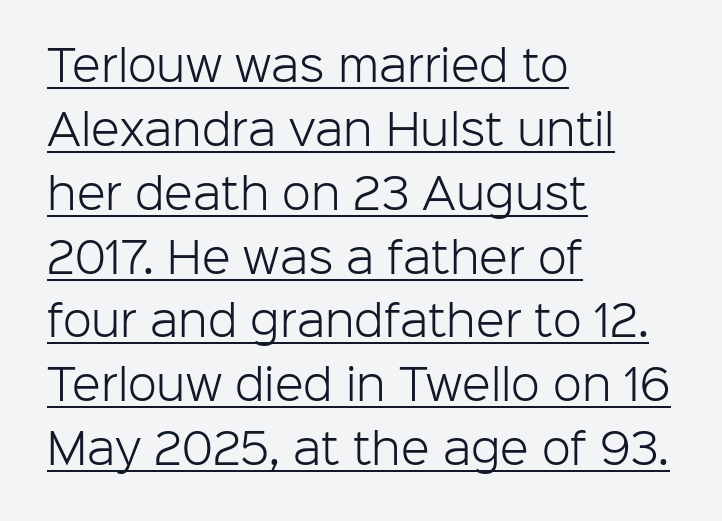
{"serif": "no", "italic": "no", "bold": "no", "weight": "light", "width": "normal", "stroke_contrast": "low", "x_height": "medium", "monospaced": "no", "underline": "yes", "align": "left", "line_spacing": "normal", "line_spacing_ratio": 1.52, "letter_spacing": "normal", "letter_spacing_em": 0.0, "glyph_px": 42}
